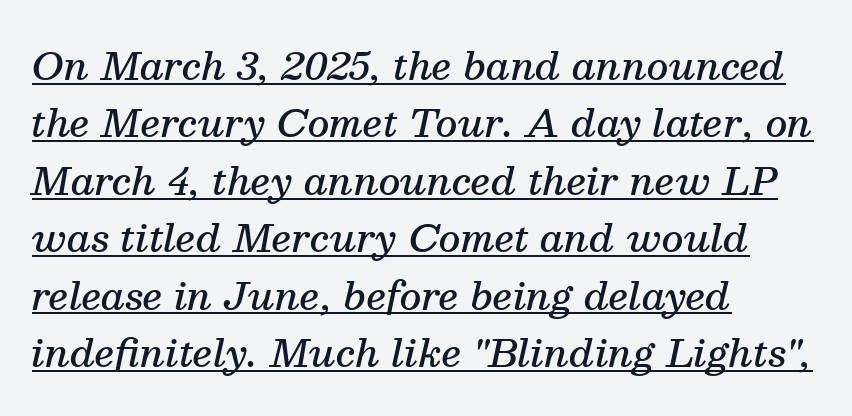
The image shows 38 px semibold serif type, italic (leaning right); set left-aligned, normal line spacing (1.51x), normal letter spacing, underlined; medium stroke contrast and a medium x-height.
